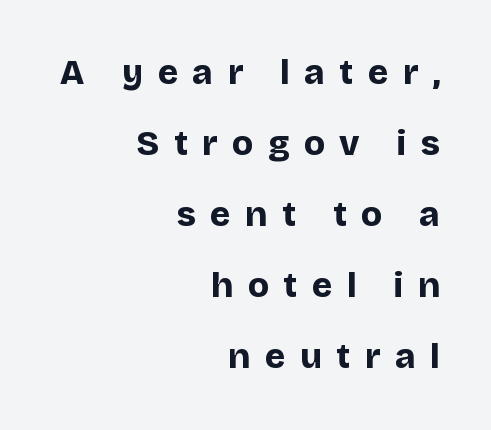
The image shows 35 px bold sans-serif type, upright; set right-aligned, loose line spacing (2.03x), unusually wide letter spacing (+0.41 em), not underlined; low stroke contrast and a large x-height.
